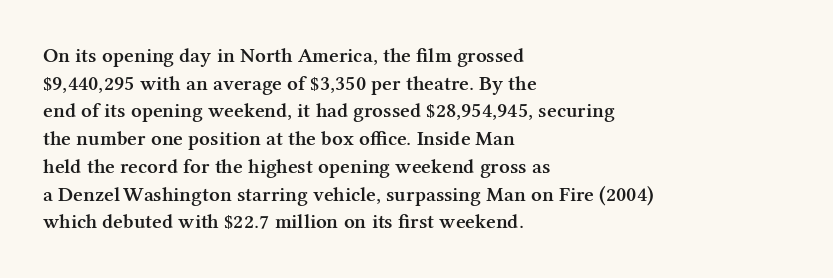
Q: Is the text bold? A: Semi-bold.
Q: Is the text italic (slanted)? A: No, it is upright.
Q: Is the text underlined? A: No.
Q: How is the paragraph aligned? A: Left-aligned.
Q: Is the spacing between letters normal or unusually wide? A: Normal.
Q: Is the spacing between lines tight, normal or loose? A: Normal.
